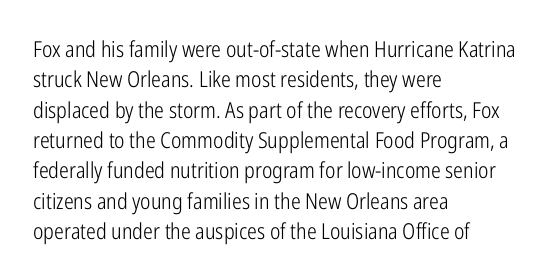
The image shows 22 px text type, upright; set left-aligned, normal line spacing (1.38x), normal letter spacing, not underlined.
